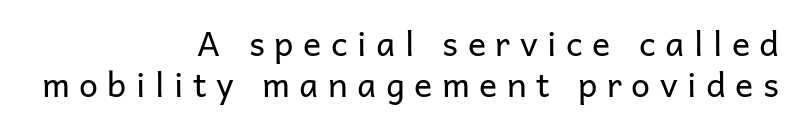
Q: Is the text bold? A: No.
Q: Is the text italic (slanted)? A: No, it is upright.
Q: Is the typeface a serif or a sans-serif typeface? A: Sans-serif.
Q: Is the text underlined? A: No.
Q: How is the paragraph aligned? A: Right-aligned.
Q: Is the spacing between letters normal or unusually wide? A: Unusually wide.
Q: Width (condensed, normal, or wide)? A: Normal.
Q: Stroke contrast? A: Low.
Q: x-height? A: Medium.
Q: Monospaced? A: No.
